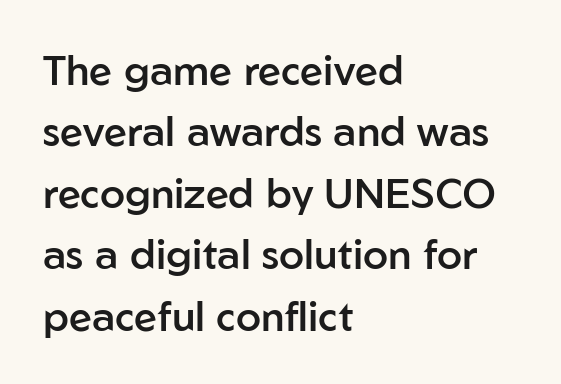
The image shows 41 px semibold sans-serif type, upright; set left-aligned, normal line spacing (1.5x), normal letter spacing, not underlined; low stroke contrast and a medium x-height.
